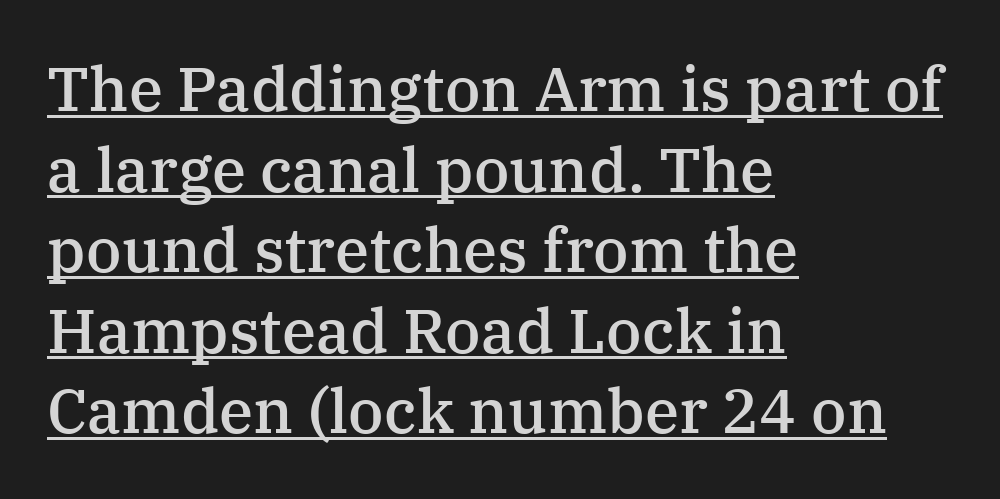
Q: Is the text bold? A: Semi-bold.
Q: Is the text italic (slanted)? A: No, it is upright.
Q: Is the typeface a serif or a sans-serif typeface? A: Serif.
Q: Is the text underlined? A: Yes.
Q: How is the paragraph aligned? A: Left-aligned.
Q: Is the spacing between letters normal or unusually wide? A: Normal.
Q: Is the spacing between lines tight, normal or loose? A: Normal.
Q: Width (condensed, normal, or wide)? A: Normal.
Q: Stroke contrast? A: Medium.
Q: x-height? A: Medium.
Q: Monospaced? A: No.
